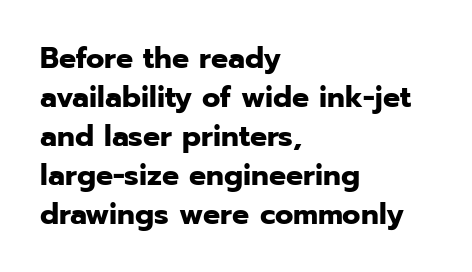
Heavy, bold letterforms. If you drew a ruler down the left edge, every line would touch it. Short note: letters normally spaced. Unlike italic type, these characters show no tilt at all. The letters advance in unequal steps, a hallmark of proportional type. The lines sit at an ordinary, default distance from one another.
